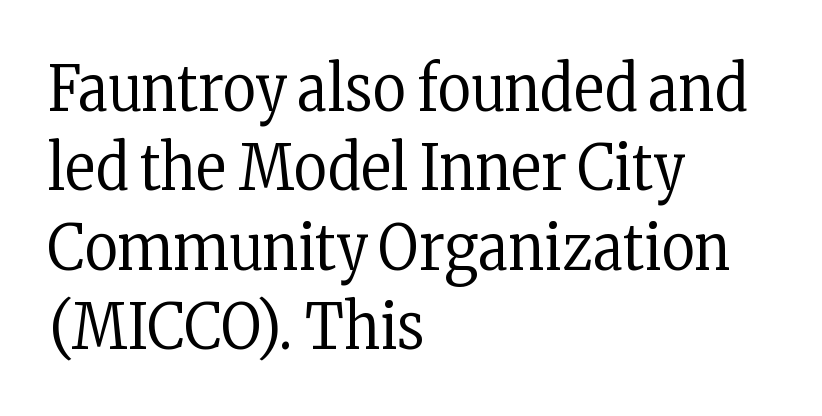
Q: Is the text bold? A: No.
Q: Is the text italic (slanted)? A: No, it is upright.
Q: Is the typeface a serif or a sans-serif typeface? A: Serif.
Q: Is the text underlined? A: No.
Q: How is the paragraph aligned? A: Left-aligned.
Q: Is the spacing between letters normal or unusually wide? A: Normal.
Q: Width (condensed, normal, or wide)? A: Condensed.
Q: Stroke contrast? A: Low.
Q: x-height? A: Medium.
Q: Monospaced? A: No.
